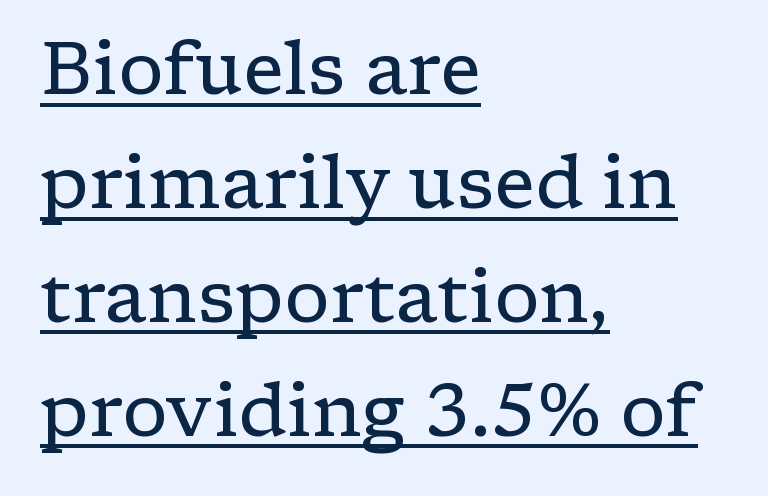
{"serif": "yes", "italic": "no", "bold": "no", "weight": "regular", "width": "wide", "stroke_contrast": "low", "x_height": "medium", "monospaced": "no", "underline": "yes", "align": "left", "line_spacing": "normal", "line_spacing_ratio": 1.56, "letter_spacing": "normal", "letter_spacing_em": 0.0, "glyph_px": 73}
